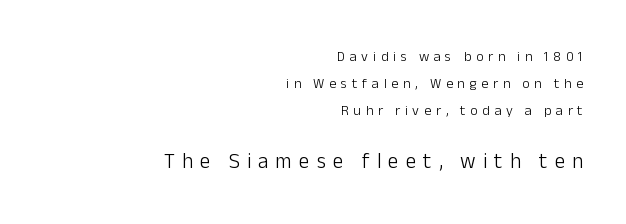
The image shows 21 px text type, upright; set right-aligned, loose line spacing (1.93x), unusually wide letter spacing (+0.34 em), not underlined; the second (bottom) block is 1.5x larger.
